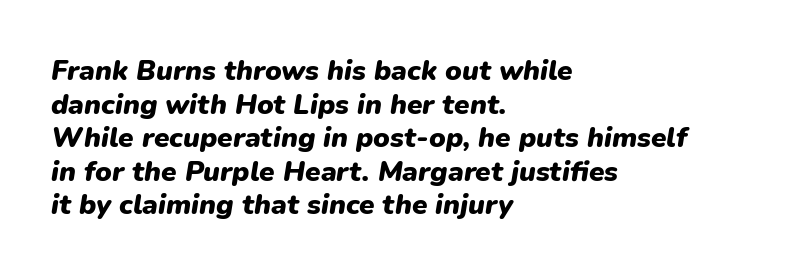
Q: Is the text bold? A: Yes.
Q: Is the text italic (slanted)? A: Yes, it leans right by about 9 degrees.
Q: Is the text underlined? A: No.
Q: How is the paragraph aligned? A: Left-aligned.
Q: Is the spacing between letters normal or unusually wide? A: Normal.
Q: Width (condensed, normal, or wide)? A: Normal.
Q: Stroke contrast? A: Low.
Q: x-height? A: Medium.
Q: Monospaced? A: No.
